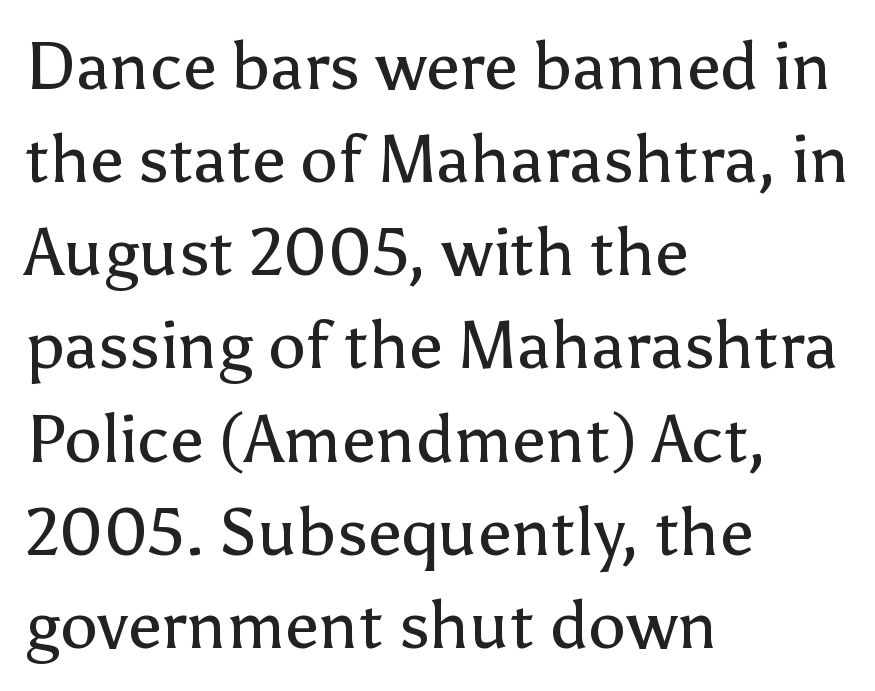
Q: Is the text bold? A: No.
Q: Is the text italic (slanted)? A: No, it is upright.
Q: Is the typeface a serif or a sans-serif typeface? A: Sans-serif.
Q: Is the text underlined? A: No.
Q: How is the paragraph aligned? A: Left-aligned.
Q: Is the spacing between letters normal or unusually wide? A: Normal.
Q: Is the spacing between lines tight, normal or loose? A: Normal.
Q: Width (condensed, normal, or wide)? A: Normal.
Q: Stroke contrast? A: Low.
Q: x-height? A: Medium.
Q: Monospaced? A: No.
